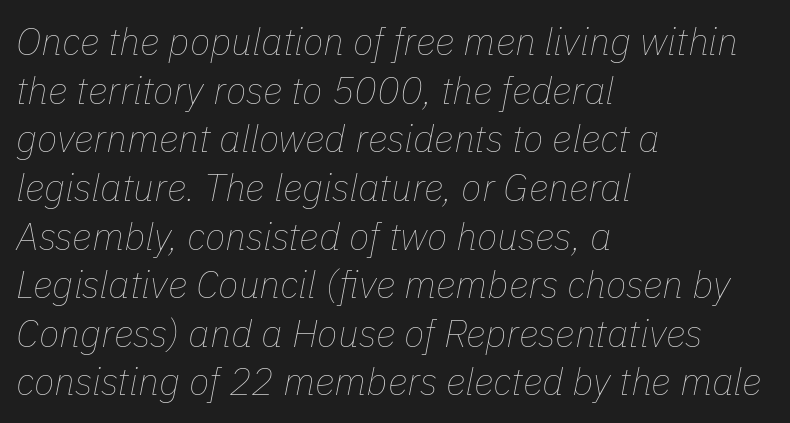
{"italic": "yes", "lean": "right", "slant_degrees": 11, "bold": "no", "weight": "thin", "width": "normal", "stroke_contrast": "low", "x_height": "medium", "monospaced": "no", "underline": "no", "align": "left", "line_spacing": "normal", "line_spacing_ratio": 1.28, "letter_spacing": "normal", "letter_spacing_em": 0.0, "glyph_px": 38}
